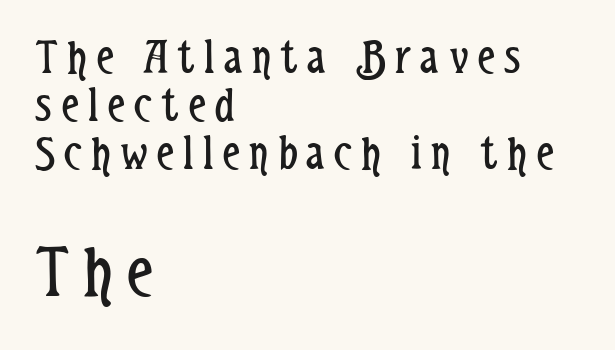
{"serif": "no", "italic": "no", "bold": "no", "weight": "regular", "width": "condensed", "stroke_contrast": "low", "x_height": "medium", "monospaced": "no", "underline": "no", "align": "left", "line_spacing": "tight", "line_spacing_ratio": 0.96, "larger_block": "second", "size_ratio": 1.5, "glyph_px": 75}
